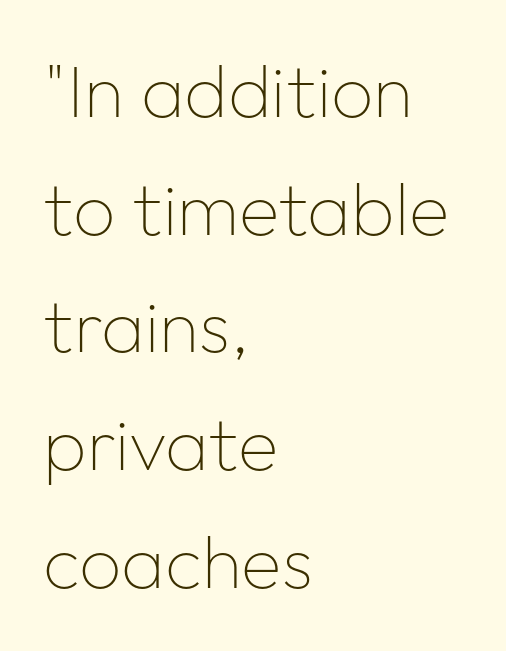
Q: Is the text bold? A: No.
Q: Is the text italic (slanted)? A: No, it is upright.
Q: Is the typeface a serif or a sans-serif typeface? A: Sans-serif.
Q: Is the text underlined? A: No.
Q: How is the paragraph aligned? A: Left-aligned.
Q: Is the spacing between letters normal or unusually wide? A: Normal.
Q: Is the spacing between lines tight, normal or loose? A: Normal.
Q: Width (condensed, normal, or wide)? A: Normal.
Q: Stroke contrast? A: Low.
Q: x-height? A: Medium.
Q: Monospaced? A: No.
